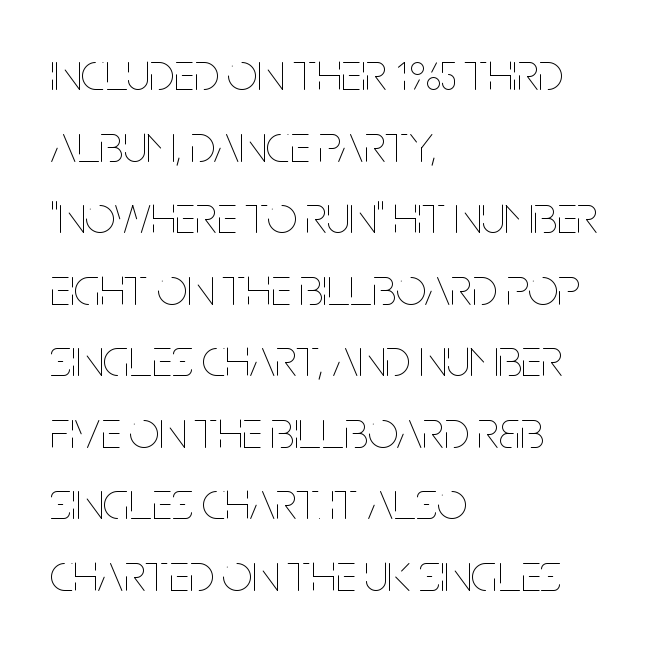
A roman cut, with each character standing at attention. Note the varied advance widths — an 'i' is clearly narrower than an 'm'. The ragged edge is on the right, which tells us the setting is flush left. Bold? No — there's no thickening of the strokes. Unmarked baselines from the first word to the last. Horizontal bands of white between lines are of average thickness.
